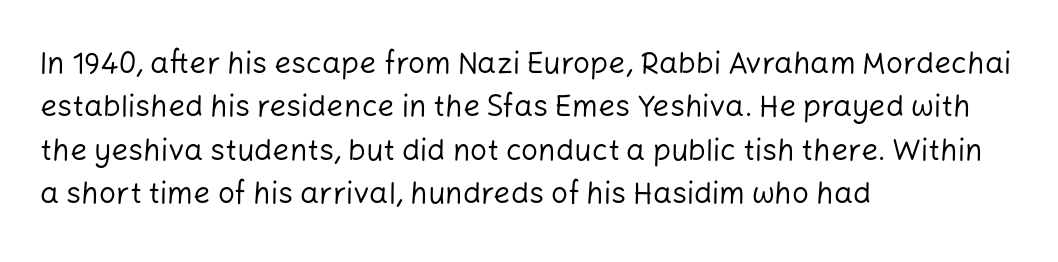
Q: Is the text bold? A: No.
Q: Is the text italic (slanted)? A: No, it is upright.
Q: Is the typeface a serif or a sans-serif typeface? A: Sans-serif.
Q: Is the text underlined? A: No.
Q: How is the paragraph aligned? A: Left-aligned.
Q: Is the spacing between letters normal or unusually wide? A: Normal.
Q: Is the spacing between lines tight, normal or loose? A: Normal.
Q: Width (condensed, normal, or wide)? A: Normal.
Q: Stroke contrast? A: Low.
Q: x-height? A: Medium.
Q: Monospaced? A: No.
